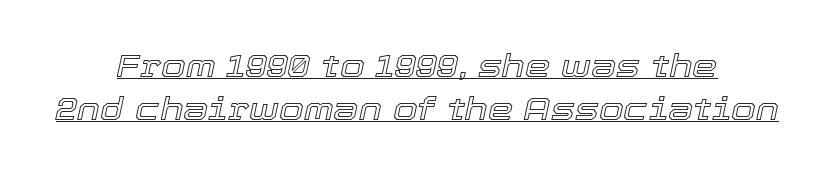
The passage shown is typed in a proportional face where columns would drift. Observe the lean: these are italic letterforms. What stands out about the letter spacing? Nothing — it is the standard amount. These lines are centered, leaving both edges ragged.
